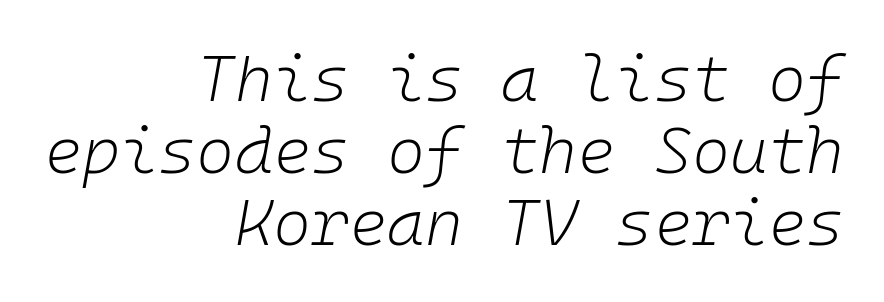
{"italic": "yes", "lean": "right", "slant_degrees": 10, "bold": "no", "weight": "light", "width": "normal", "stroke_contrast": "low", "x_height": "medium", "monospaced": "yes", "underline": "no", "align": "right", "line_spacing": "tight", "line_spacing_ratio": 1.11, "letter_spacing": "normal", "letter_spacing_em": 0.0, "glyph_px": 65}
